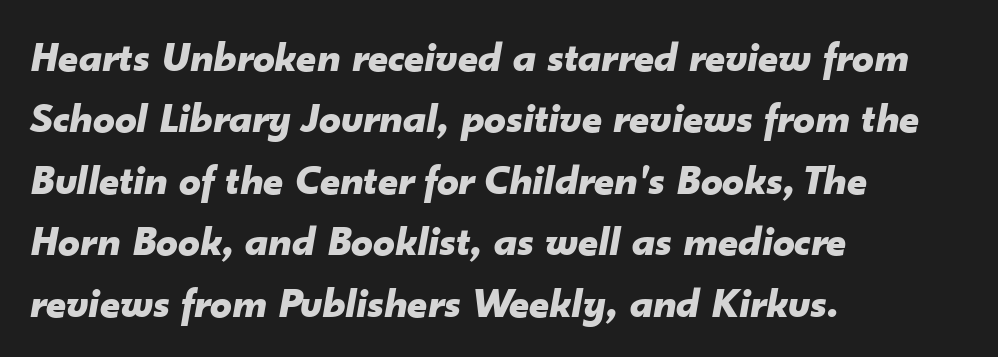
{"italic": "yes", "lean": "right", "slant_degrees": 10, "bold": "yes", "weight": "bold", "width": "normal", "stroke_contrast": "low", "x_height": "small", "monospaced": "no", "underline": "no", "align": "left", "line_spacing": "normal", "line_spacing_ratio": 1.43, "letter_spacing": "normal", "letter_spacing_em": 0.0, "glyph_px": 43}
